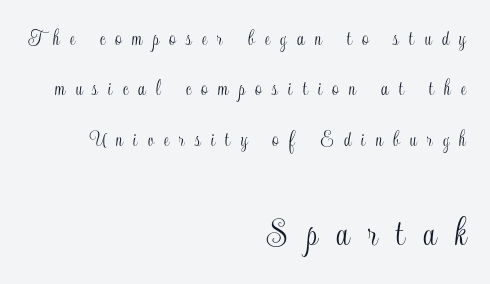
Q: Is the text italic (slanted)? A: Yes.
Q: Is the text underlined? A: No.
Q: How is the paragraph aligned? A: Right-aligned.
Q: Is the spacing between letters normal or unusually wide? A: Unusually wide.
Q: Is the spacing between lines tight, normal or loose? A: Loose.
Q: Which block of text is set in a larger size, the first (top) or the second (bottom)? A: The second (bottom) one.
Q: Width (condensed, normal, or wide)? A: Condensed.
Q: x-height? A: Small.
Q: Monospaced? A: No.
